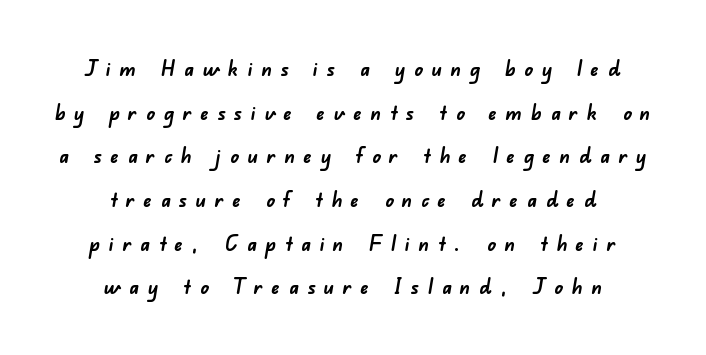
The image shows 21 px bold type; set centered, loose line spacing (2.08x), unusually wide letter spacing (+0.41 em), not underlined.
